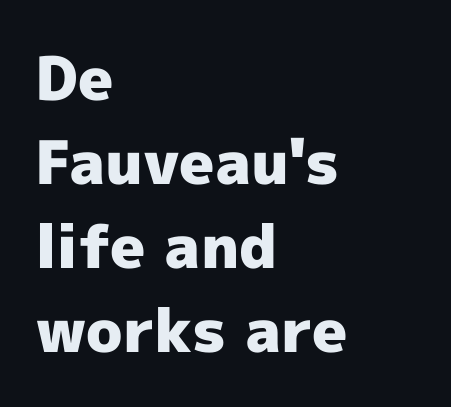
{"serif": "no", "italic": "no", "bold": "yes", "weight": "heavy", "width": "normal", "x_height": "medium", "monospaced": "no", "underline": "no", "align": "left", "line_spacing": "normal", "line_spacing_ratio": 1.4, "letter_spacing": "normal", "letter_spacing_em": 0.0, "glyph_px": 60}
